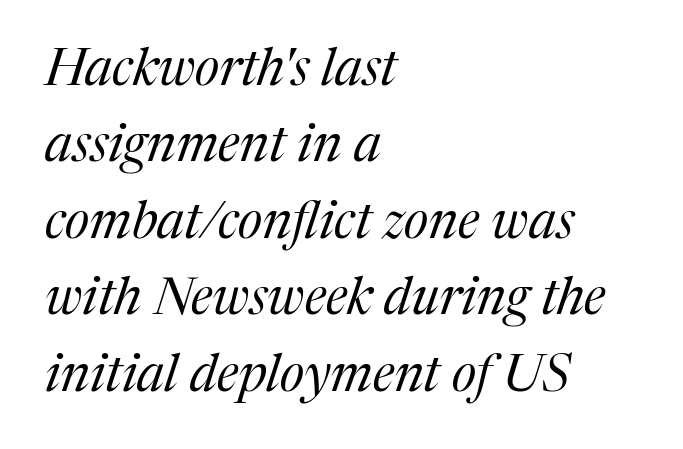
The image shows 52 px regular-weight serif type, italic (leaning right); set left-aligned, normal line spacing (1.47x), normal letter spacing, not underlined; medium stroke contrast and a medium x-height.
